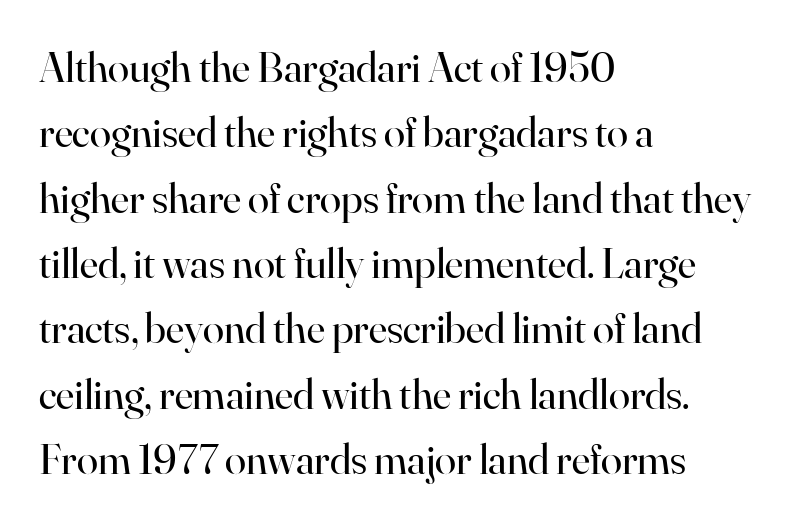
Q: Is the text bold? A: No.
Q: Is the text italic (slanted)? A: No, it is upright.
Q: Is the typeface a serif or a sans-serif typeface? A: Serif.
Q: Is the text underlined? A: No.
Q: How is the paragraph aligned? A: Left-aligned.
Q: Is the spacing between letters normal or unusually wide? A: Normal.
Q: Is the spacing between lines tight, normal or loose? A: Normal.
Q: Width (condensed, normal, or wide)? A: Normal.
Q: Stroke contrast? A: High.
Q: x-height? A: Small.
Q: Monospaced? A: No.
